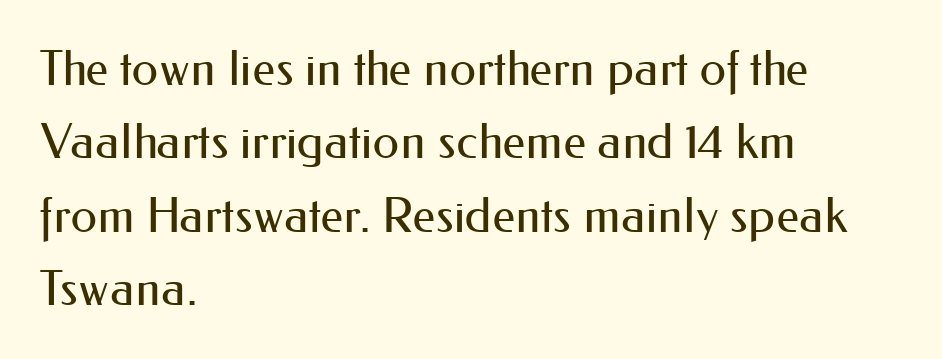
The image shows 48 px regular-weight sans-serif type, upright; set left-aligned, normal line spacing (1.53x), normal letter spacing, not underlined; medium stroke contrast and a small x-height.
